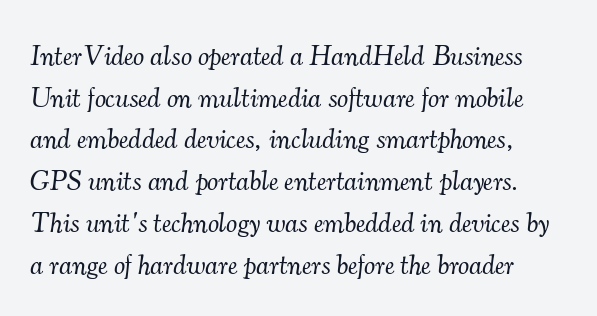
Q: Is the text bold? A: No.
Q: Is the text italic (slanted)? A: Yes, it leans right by about 7 degrees.
Q: Is the typeface a serif or a sans-serif typeface? A: Serif.
Q: Is the text underlined? A: No.
Q: Is the spacing between letters normal or unusually wide? A: Normal.
Q: Is the spacing between lines tight, normal or loose? A: Normal.
Q: Width (condensed, normal, or wide)? A: Normal.
Q: Stroke contrast? A: Medium.
Q: x-height? A: Small.
Q: Monospaced? A: No.
